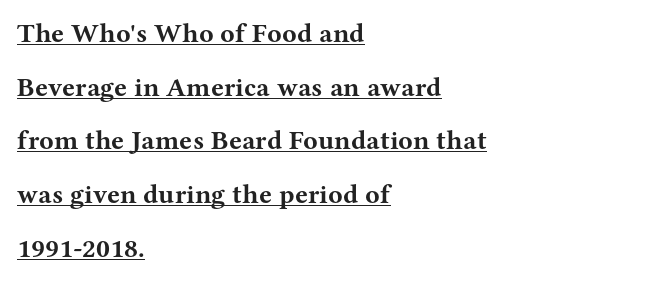
You can tell it's not italic because the verticals are truly vertical. Widely set lines give the paragraph a tall, airy silhouette. Spacing between characters is what you'd get straight out of the box. The strokes are fattened all the way to bold. Decoration check: the copy is underlined.
